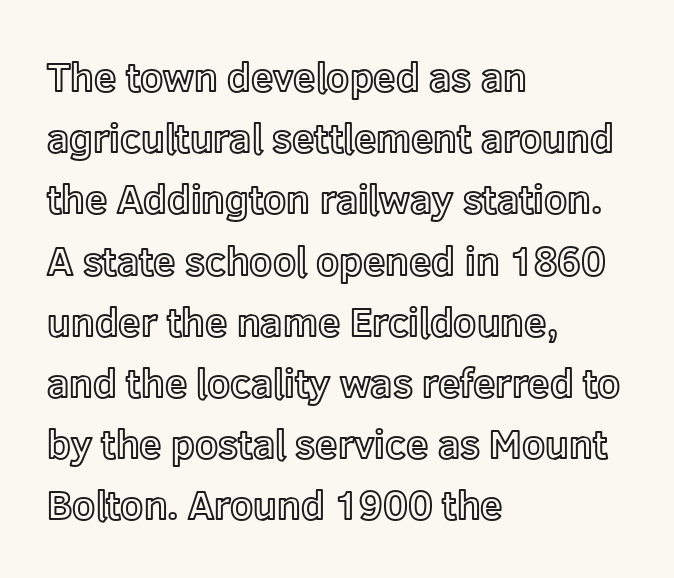
The image shows 40 px text type, upright; set left-aligned, normal line spacing (1.53x), normal letter spacing, not underlined; a medium x-height.
